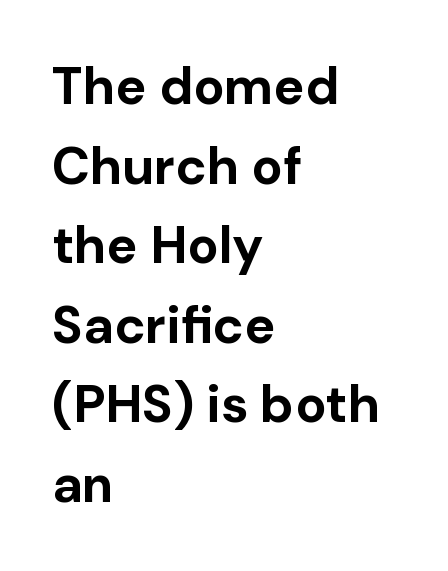
{"serif": "no", "italic": "no", "bold": "yes", "weight": "bold", "width": "normal", "stroke_contrast": "low", "x_height": "medium", "monospaced": "no", "underline": "no", "align": "left", "line_spacing": "normal", "line_spacing_ratio": 1.53, "letter_spacing": "normal", "letter_spacing_em": 0.0, "glyph_px": 52}
